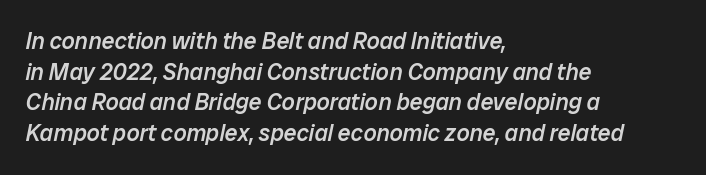
{"italic": "yes", "lean": "right", "slant_degrees": 12, "bold": "semi", "underline": "no", "align": "left", "line_spacing": "normal", "line_spacing_ratio": 1.33, "letter_spacing": "normal", "letter_spacing_em": 0.0, "glyph_px": 23}
